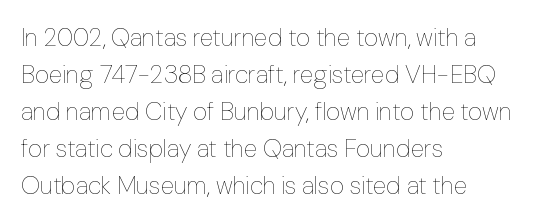
Q: Is the text bold? A: No.
Q: Is the text italic (slanted)? A: No, it is upright.
Q: Is the text underlined? A: No.
Q: How is the paragraph aligned? A: Left-aligned.
Q: Is the spacing between letters normal or unusually wide? A: Normal.
Q: Is the spacing between lines tight, normal or loose? A: Normal.
